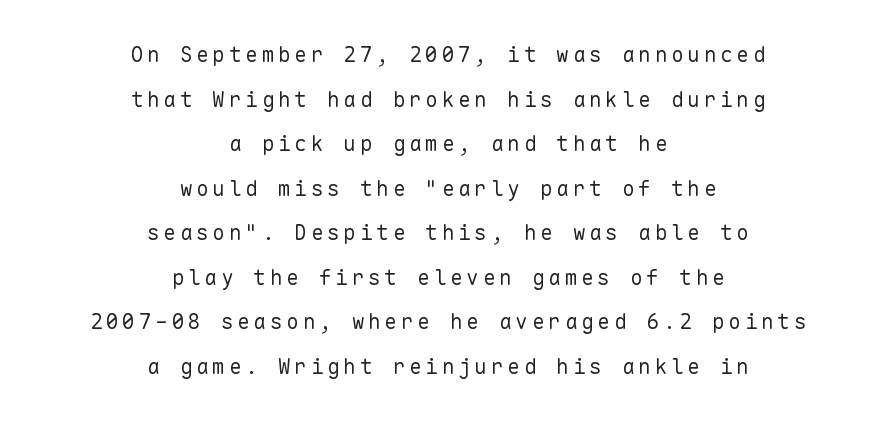
Q: Is the text bold? A: No.
Q: Is the text italic (slanted)? A: No, it is upright.
Q: Is the text underlined? A: No.
Q: How is the paragraph aligned? A: Centered.
Q: Is the spacing between lines tight, normal or loose? A: Loose.
